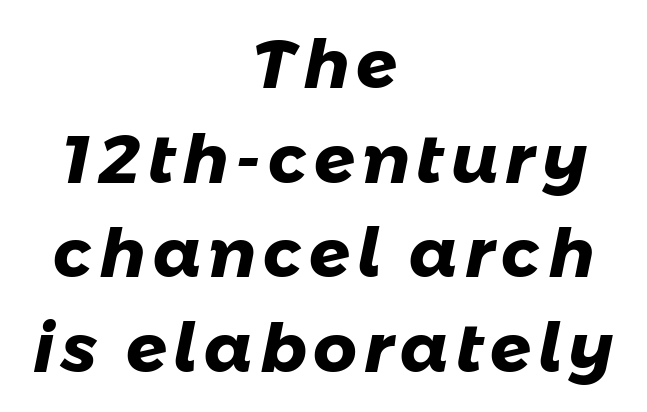
Q: Is the text bold? A: Yes.
Q: Is the typeface a serif or a sans-serif typeface? A: Sans-serif.
Q: Is the text underlined? A: No.
Q: How is the paragraph aligned? A: Centered.
Q: Is the spacing between lines tight, normal or loose? A: Normal.
Q: Width (condensed, normal, or wide)? A: Normal.
Q: Stroke contrast? A: Low.
Q: x-height? A: Medium.
Q: Monospaced? A: No.
